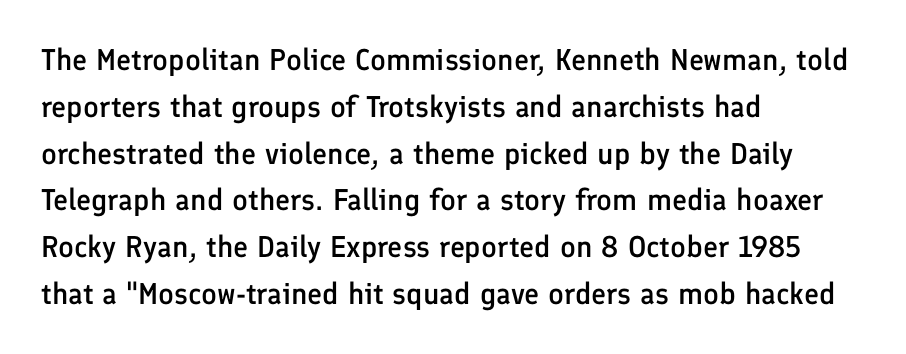
Layout note: lines flush left. Notice how the stems are strictly vertical — no italics here. The string is rendered with underlining switched off. The face used here is a sans, in the tradition of grotesques and geometrics.
